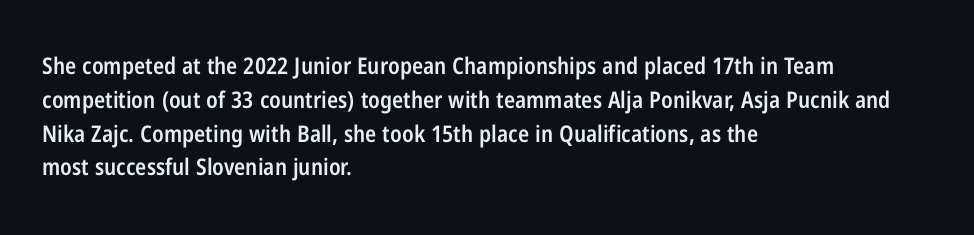
Upright lettering throughout. Reading down the block, your eye returns to a fixed left position each line. Strokes here are thickened, but only to semibold level. Evenly set lines give the paragraph a standard silhouette. Standard letterfit; no display-style spreading of the glyphs. Clear beneath every line of the passage.
